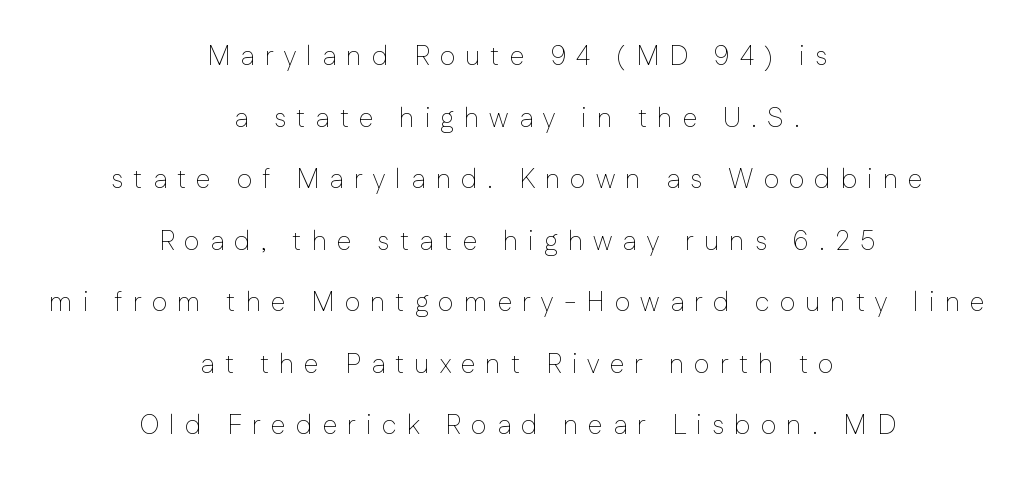
Q: Is the text bold? A: No.
Q: Is the text italic (slanted)? A: No, it is upright.
Q: Is the text underlined? A: No.
Q: How is the paragraph aligned? A: Centered.
Q: Is the spacing between letters normal or unusually wide? A: Unusually wide.
Q: Is the spacing between lines tight, normal or loose? A: Loose.
